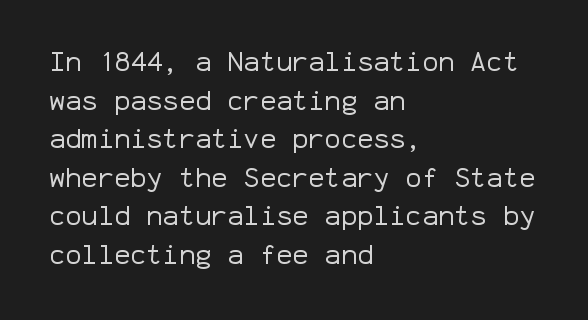
The image shows 27 px text type, upright; set left-aligned, normal line spacing (1.43x), normal letter spacing, not underlined.
